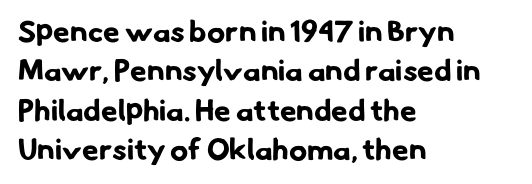
{"serif": "no", "bold": "yes", "weight": "bold", "width": "normal", "stroke_contrast": "low", "x_height": "small", "monospaced": "no", "underline": "no", "align": "left", "line_spacing": "normal", "line_spacing_ratio": 1.31, "letter_spacing": "normal", "letter_spacing_em": 0.0, "glyph_px": 30}
